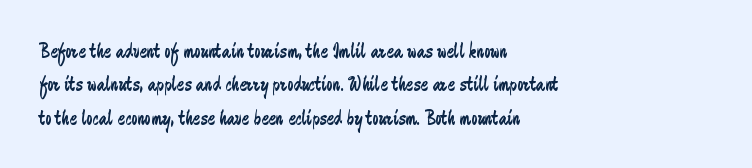
Q: Is the text bold? A: No.
Q: Is the text italic (slanted)? A: Yes.
Q: Is the text underlined? A: No.
Q: How is the paragraph aligned? A: Left-aligned.
Q: Is the spacing between letters normal or unusually wide? A: Normal.
Q: Is the spacing between lines tight, normal or loose? A: Normal.
